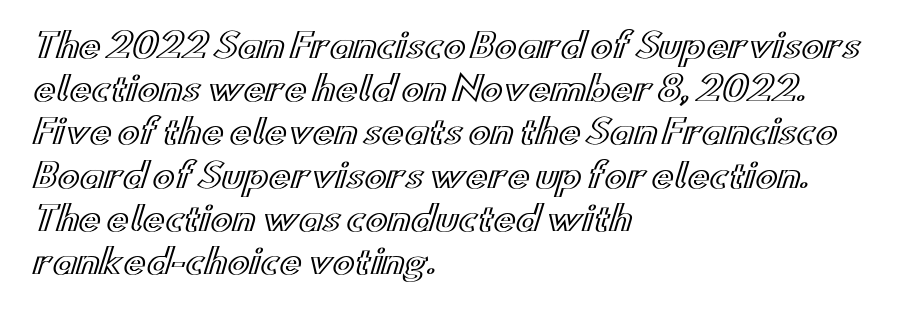
Caption: standard tracking, unaltered. The block of text has a typical density, with ordinary space between rows. Each line starts at the same left margin while the right side varies. Looks like regular typesetting: each glyph gets only the width it needs. Check the space under the baseline: it is left empty.
